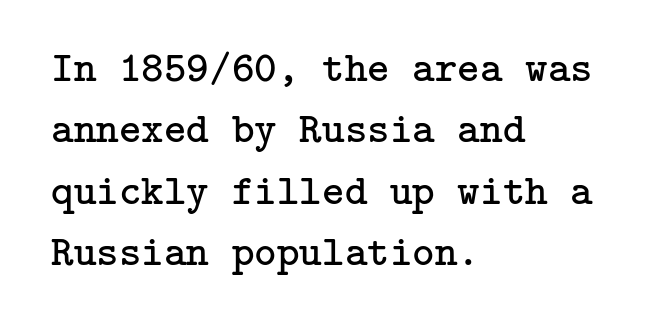
Q: Is the text bold? A: No.
Q: Is the text italic (slanted)? A: No, it is upright.
Q: Is the typeface a serif or a sans-serif typeface? A: Serif.
Q: Is the text underlined? A: No.
Q: How is the paragraph aligned? A: Left-aligned.
Q: Is the spacing between letters normal or unusually wide? A: Normal.
Q: Is the spacing between lines tight, normal or loose? A: Normal.
Q: Width (condensed, normal, or wide)? A: Normal.
Q: Stroke contrast? A: Low.
Q: x-height? A: Medium.
